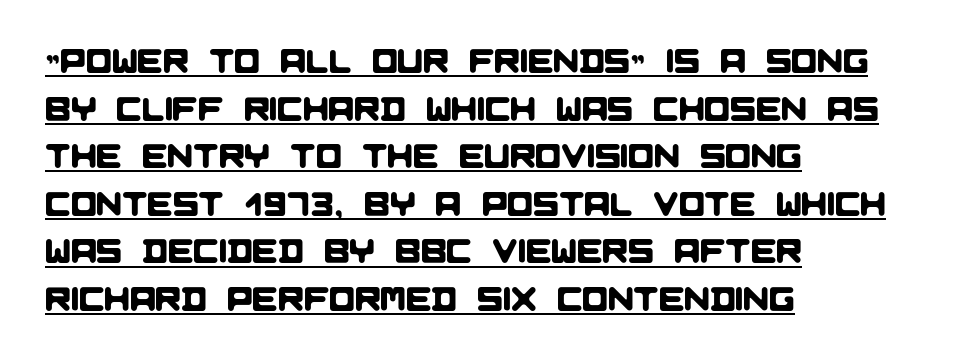
Q: Is the typeface a serif or a sans-serif typeface? A: Sans-serif.
Q: Is the text underlined? A: Yes.
Q: How is the paragraph aligned? A: Left-aligned.
Q: Is the spacing between letters normal or unusually wide? A: Normal.
Q: Is the spacing between lines tight, normal or loose? A: Normal.
Q: Width (condensed, normal, or wide)? A: Normal.
Q: Stroke contrast? A: Low.
Q: x-height? A: Large.
Q: Monospaced? A: No.
